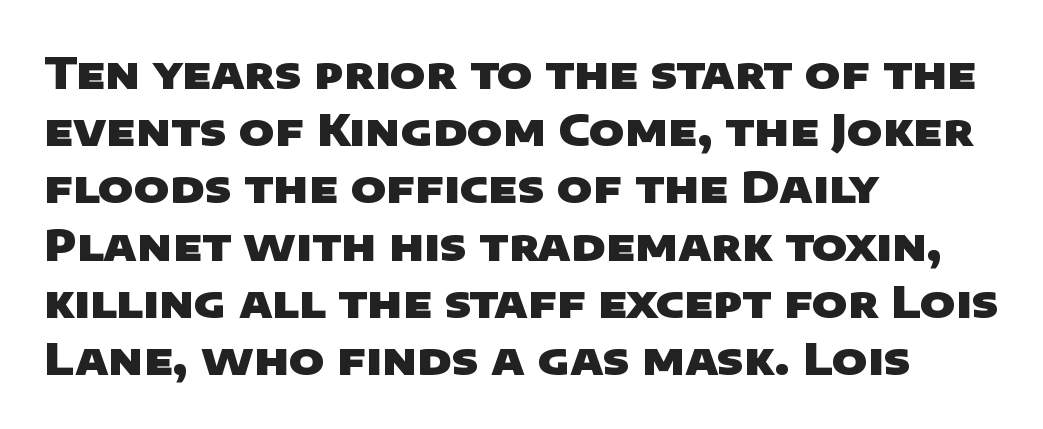
The font family rendered here belongs to the sans-serif group. Notice how the passage keeps a crisp vertical edge on the left only. The glyphs are unaccompanied by any horizontal stroke below them. The strokes are fattened all the way to bold. The rendering uses natural spacing where letterforms have individual widths.
